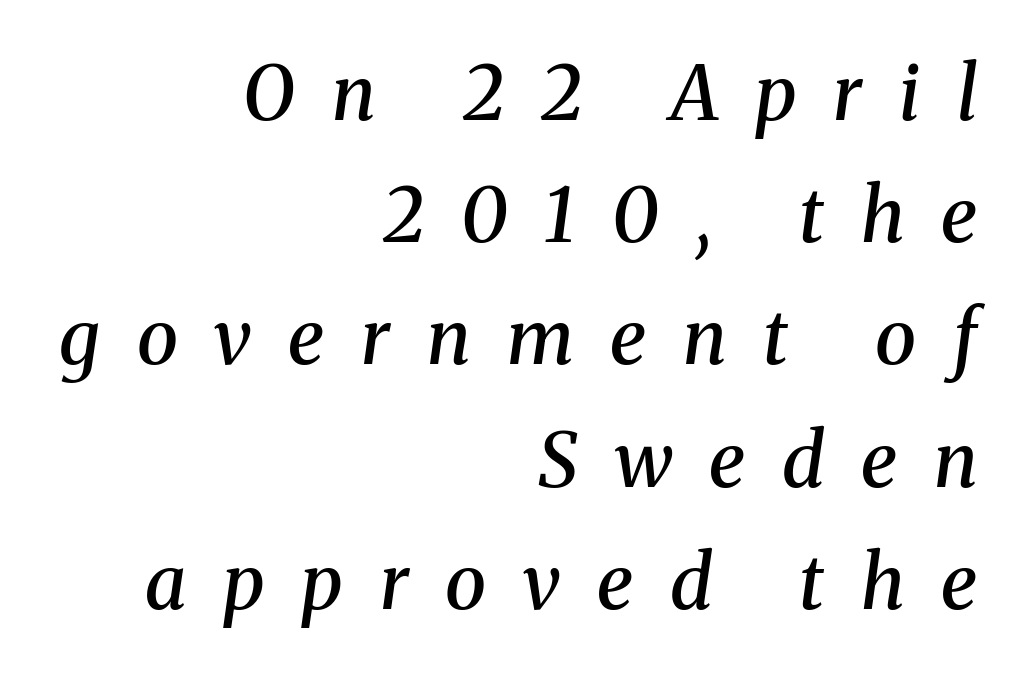
{"serif": "yes", "italic": "yes", "lean": "right", "slant_degrees": 8, "bold": "semi", "weight": "semibold", "width": "normal", "stroke_contrast": "medium", "x_height": "medium", "monospaced": "no", "underline": "no", "align": "right", "line_spacing": "normal", "line_spacing_ratio": 1.63, "letter_spacing": "wide", "letter_spacing_em": 0.49, "glyph_px": 75}
